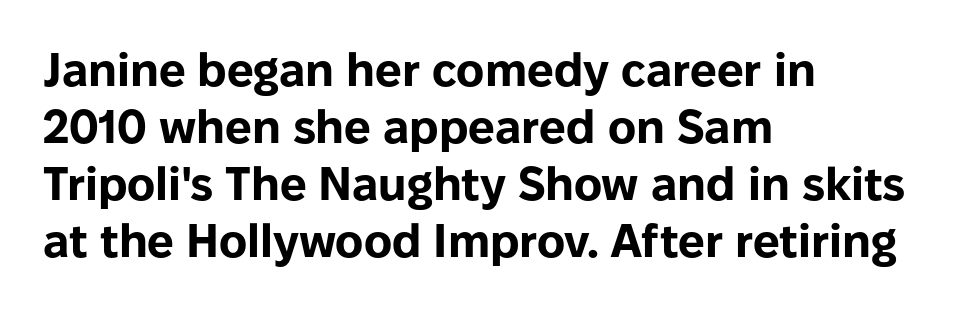
The image shows 47 px bold sans-serif type, upright; set left-aligned, line spacing 1.21x, normal letter spacing, not underlined; low stroke contrast and a medium x-height.
